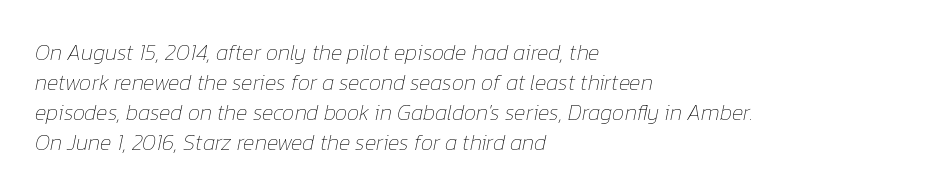
Q: Is the text bold? A: No.
Q: Is the text italic (slanted)? A: Yes, it leans right by about 12 degrees.
Q: Is the text underlined? A: No.
Q: How is the paragraph aligned? A: Left-aligned.
Q: Is the spacing between letters normal or unusually wide? A: Normal.
Q: Is the spacing between lines tight, normal or loose? A: Normal.
